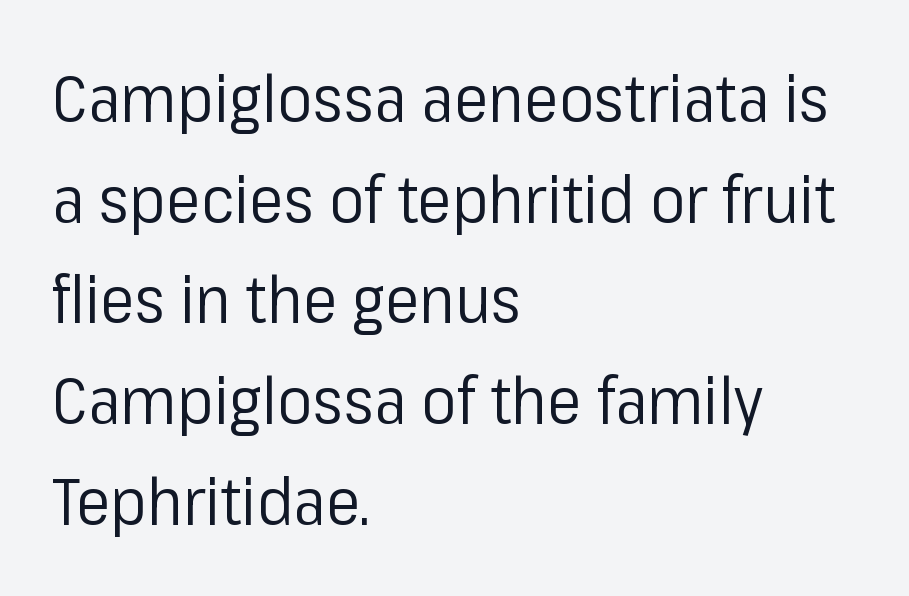
{"serif": "no", "italic": "no", "bold": "no", "weight": "regular", "width": "normal", "stroke_contrast": "low", "x_height": "medium", "monospaced": "no", "underline": "no", "align": "left", "line_spacing": "normal", "line_spacing_ratio": 1.55, "letter_spacing": "normal", "letter_spacing_em": 0.0, "glyph_px": 65}
